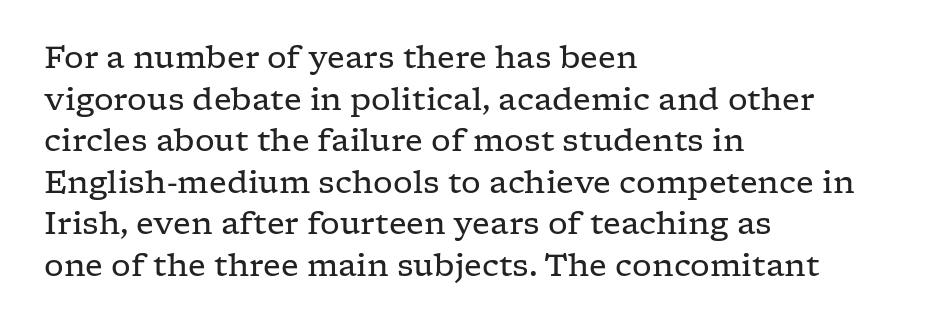
The image shows 31 px regular-weight, wide serif type, upright; set left-aligned, normal line spacing (1.34x), normal letter spacing, not underlined; low stroke contrast and a medium x-height.
